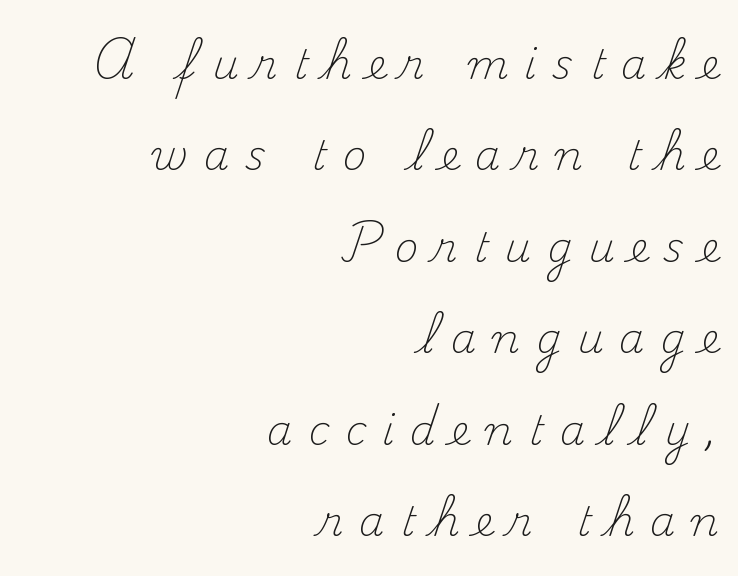
Q: Is the text bold? A: No.
Q: Is the text italic (slanted)? A: Yes.
Q: Is the typeface a serif or a sans-serif typeface? A: Serif.
Q: Is the text underlined? A: No.
Q: How is the paragraph aligned? A: Right-aligned.
Q: Is the spacing between letters normal or unusually wide? A: Unusually wide.
Q: Is the spacing between lines tight, normal or loose? A: Loose.
Q: Width (condensed, normal, or wide)? A: Normal.
Q: Stroke contrast? A: Medium.
Q: x-height? A: Small.
Q: Monospaced? A: No.
